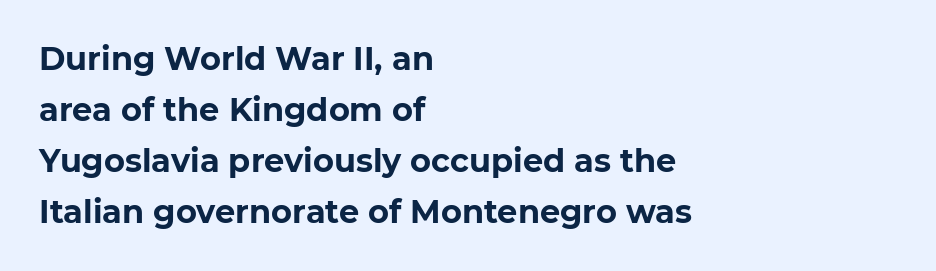
The image shows 32 px bold sans-serif type; set left-aligned, normal line spacing (1.59x), normal letter spacing, not underlined; low stroke contrast and a medium x-height.
